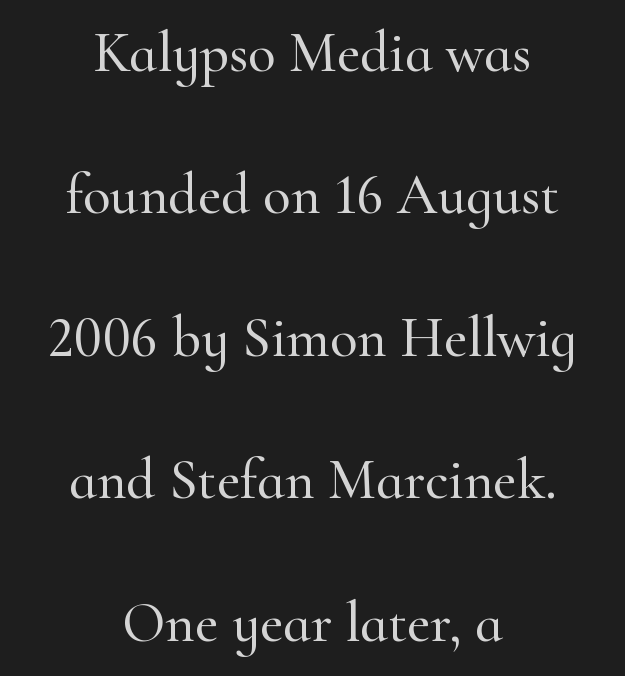
Q: Is the text italic (slanted)? A: No, it is upright.
Q: Is the typeface a serif or a sans-serif typeface? A: Serif.
Q: Is the text underlined? A: No.
Q: How is the paragraph aligned? A: Centered.
Q: Is the spacing between letters normal or unusually wide? A: Normal.
Q: Is the spacing between lines tight, normal or loose? A: Loose.
Q: Width (condensed, normal, or wide)? A: Normal.
Q: Stroke contrast? A: High.
Q: x-height? A: Small.
Q: Monospaced? A: No.
